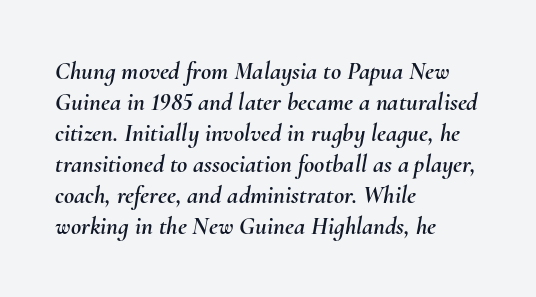
Just letters on the line, the space beneath them empty. Designer's note — italics engaged. Short note: letters normally spaced. If you drew a ruler down the left edge, every line would touch it.
